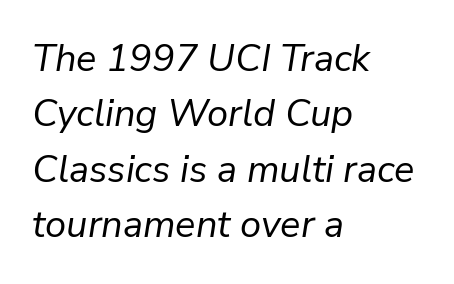
Q: Is the text bold? A: No.
Q: Is the text italic (slanted)? A: Yes, it leans right by about 9 degrees.
Q: Is the text underlined? A: No.
Q: How is the paragraph aligned? A: Left-aligned.
Q: Is the spacing between letters normal or unusually wide? A: Normal.
Q: Is the spacing between lines tight, normal or loose? A: Normal.
Q: Width (condensed, normal, or wide)? A: Normal.
Q: Stroke contrast? A: Low.
Q: x-height? A: Medium.
Q: Monospaced? A: No.
